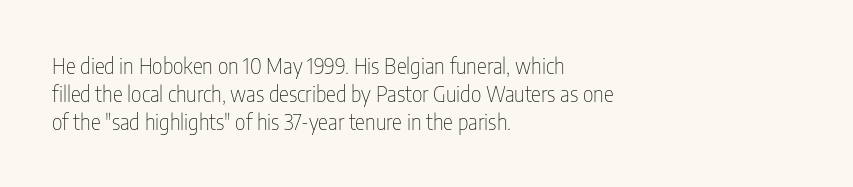
Q: Is the text bold? A: No.
Q: Is the text italic (slanted)? A: No, it is upright.
Q: Is the text underlined? A: No.
Q: How is the paragraph aligned? A: Left-aligned.
Q: Is the spacing between letters normal or unusually wide? A: Normal.
Q: Is the spacing between lines tight, normal or loose? A: Normal.
